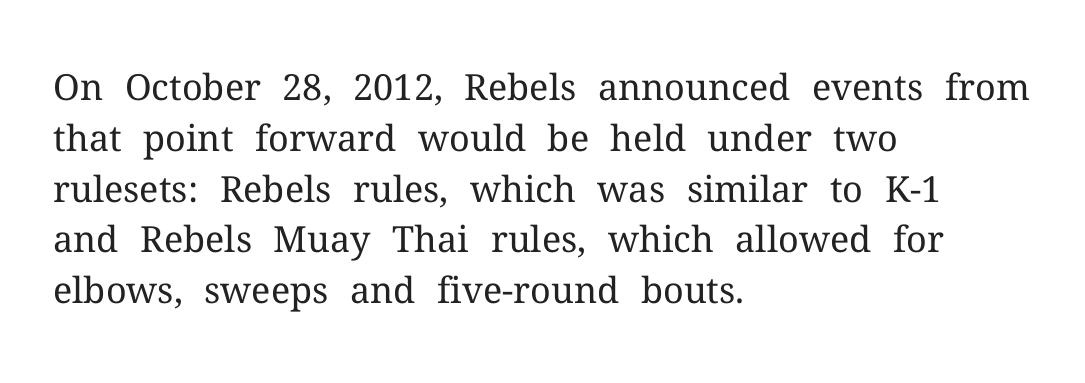
Q: Is the text bold? A: No.
Q: Is the text italic (slanted)? A: No, it is upright.
Q: Is the typeface a serif or a sans-serif typeface? A: Serif.
Q: Is the text underlined? A: No.
Q: How is the paragraph aligned? A: Left-aligned.
Q: Is the spacing between letters normal or unusually wide? A: Normal.
Q: Is the spacing between lines tight, normal or loose? A: Normal.
Q: Width (condensed, normal, or wide)? A: Normal.
Q: Stroke contrast? A: Medium.
Q: x-height? A: Medium.
Q: Monospaced? A: No.
